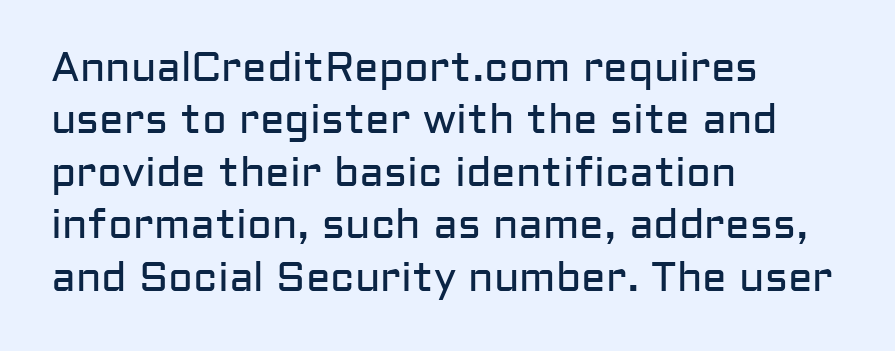
{"serif": "no", "italic": "no", "bold": "no", "weight": "regular", "width": "normal", "stroke_contrast": "low", "x_height": "medium", "monospaced": "no", "underline": "no", "align": "left", "line_spacing": "normal", "line_spacing_ratio": 1.28, "letter_spacing": "normal", "letter_spacing_em": 0.0, "glyph_px": 41}
